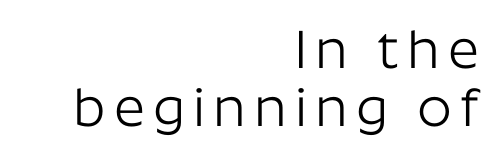
{"serif": "no", "italic": "no", "bold": "no", "weight": "light", "width": "normal", "stroke_contrast": "low", "x_height": "medium", "monospaced": "no", "underline": "no", "align": "right", "line_spacing": "tight", "line_spacing_ratio": 1.07, "glyph_px": 54}
